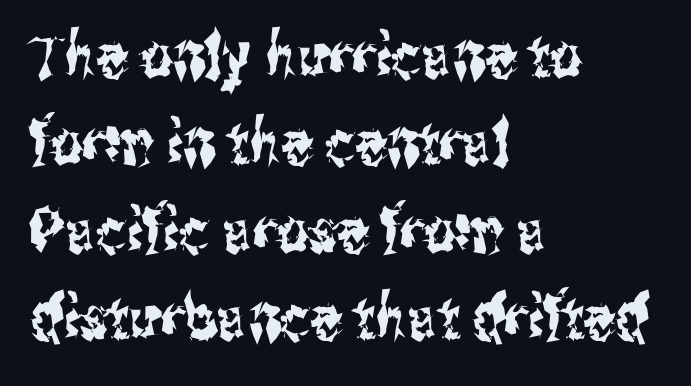
Q: Is the text italic (slanted)? A: No, it is upright.
Q: Is the typeface a serif or a sans-serif typeface? A: Sans-serif.
Q: Is the text underlined? A: No.
Q: How is the paragraph aligned? A: Left-aligned.
Q: Is the spacing between letters normal or unusually wide? A: Normal.
Q: Is the spacing between lines tight, normal or loose? A: Normal.
Q: Width (condensed, normal, or wide)? A: Condensed.
Q: Stroke contrast? A: Medium.
Q: x-height? A: Medium.
Q: Monospaced? A: No.
